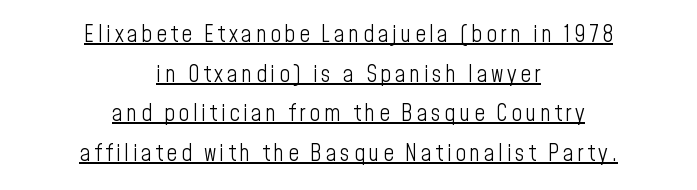
Q: Is the text bold? A: No.
Q: Is the text italic (slanted)? A: No, it is upright.
Q: Is the text underlined? A: Yes.
Q: How is the paragraph aligned? A: Centered.
